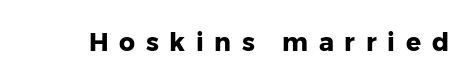
The image shows 25 px bold type, upright; set unusually wide letter spacing (+0.43 em), not underlined.
